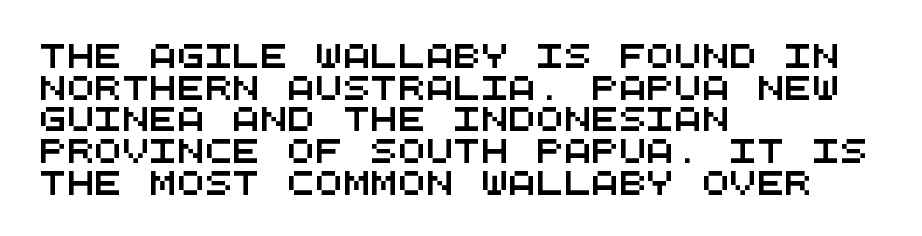
{"underline": "no", "align": "left", "line_spacing": "normal", "line_spacing_ratio": 1.38, "letter_spacing": "normal", "letter_spacing_em": 0.0, "glyph_px": 23}
